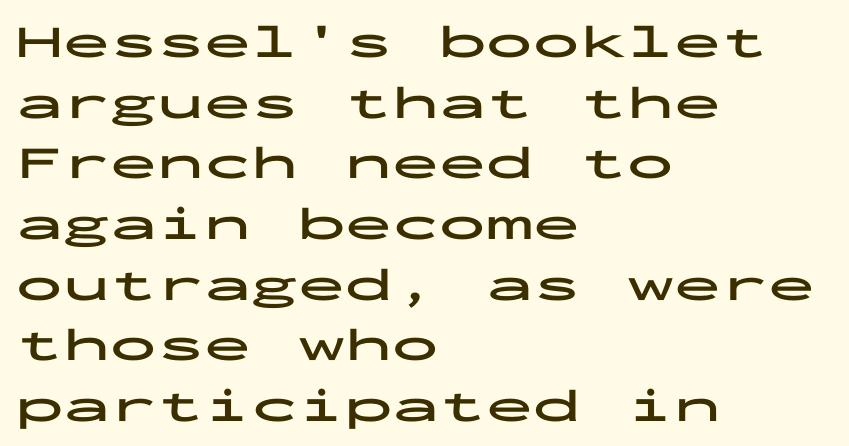
{"serif": "no", "italic": "no", "bold": "yes", "weight": "bold", "width": "wide", "stroke_contrast": "low", "x_height": "medium", "monospaced": "yes", "underline": "no", "align": "left", "line_spacing": "normal", "line_spacing_ratio": 1.29, "letter_spacing": "normal", "letter_spacing_em": 0.0, "glyph_px": 47}
